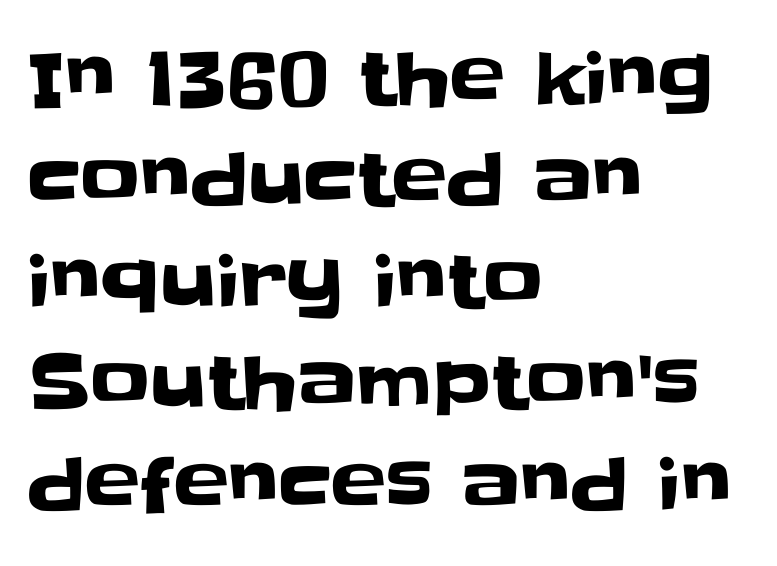
{"serif": "no", "italic": "no", "width": "normal", "stroke_contrast": "low", "x_height": "large", "monospaced": "no", "underline": "no", "align": "left", "line_spacing": "normal", "line_spacing_ratio": 1.37, "letter_spacing": "normal", "letter_spacing_em": 0.0, "glyph_px": 74}
